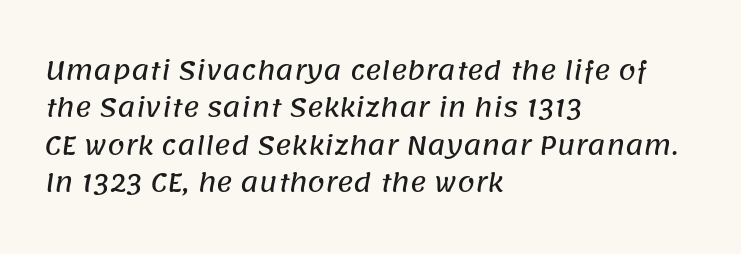
What's the leading like? Ordinary, nothing unusual. Default kerning and tracking; the words read as compact shapes. The foot of each line stays bare and open. Compared with a centered layout, this one pins lines to the left instead.
